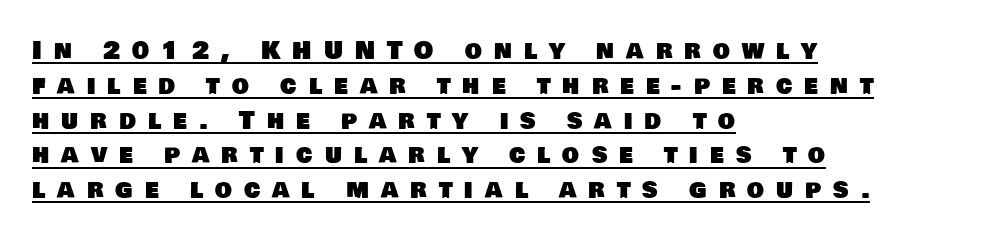
{"underline": "yes", "align": "left", "line_spacing": "normal", "line_spacing_ratio": 1.45, "letter_spacing": "wide", "letter_spacing_em": 0.5, "glyph_px": 24}
